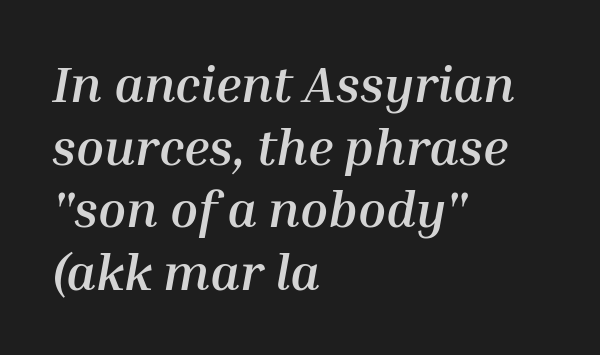
{"italic": "yes", "lean": "right", "slant_degrees": 10, "bold": "yes", "weight": "semibold", "width": "normal", "stroke_contrast": "medium", "x_height": "medium", "monospaced": "no", "underline": "no", "align": "left", "line_spacing_ratio": 1.23, "letter_spacing": "normal", "letter_spacing_em": 0.0, "glyph_px": 51}
